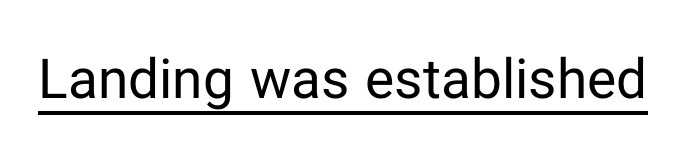
The strokes are not fattened; the text isn't bold. Decoration check: the copy is underlined. This is roman type, the default non-slanted kind. Character widths vary here, with narrow letters taking less room than wide ones. Tracking here is standard; glyphs follow each other at the usual distance. The rendering shows plain stroke endings on the letterforms — a sans-serif design.
